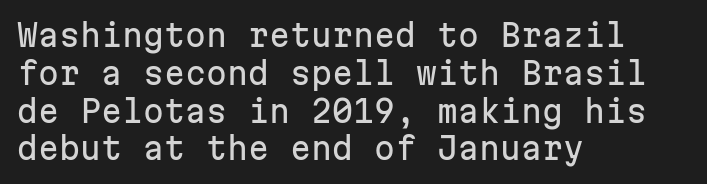
The image shows 30 px sans-serif type, upright, monospaced; set left-aligned, normal line spacing (1.26x), normal letter spacing, not underlined; low stroke contrast and a medium x-height.
